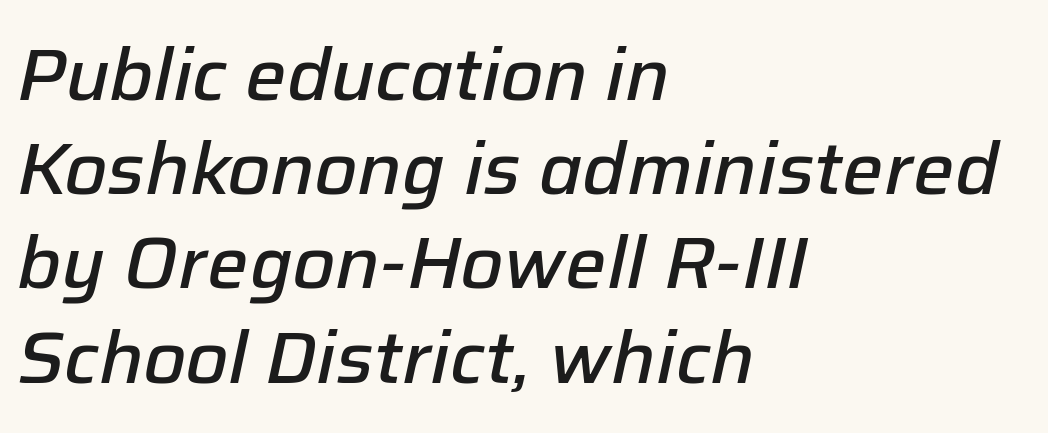
The image shows 73 px semibold type, italic (leaning right); set left-aligned, normal line spacing (1.29x), normal letter spacing, not underlined; low stroke contrast and a medium x-height.
